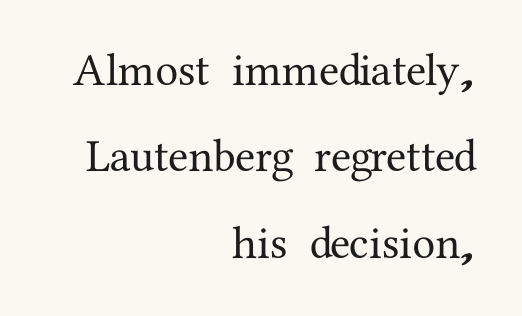
The image shows 46 px serif type, upright; set right-aligned, line spacing 1.88x, normal letter spacing, not underlined; medium stroke contrast and a medium x-height.
